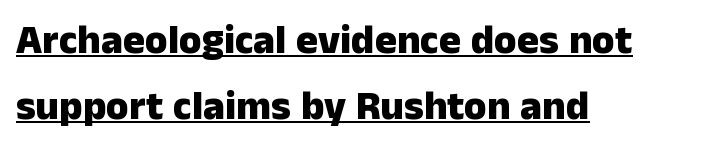
Q: Is the text bold? A: Yes.
Q: Is the text italic (slanted)? A: No, it is upright.
Q: Is the typeface a serif or a sans-serif typeface? A: Sans-serif.
Q: Is the text underlined? A: Yes.
Q: How is the paragraph aligned? A: Left-aligned.
Q: Is the spacing between letters normal or unusually wide? A: Normal.
Q: Is the spacing between lines tight, normal or loose? A: Normal.
Q: Width (condensed, normal, or wide)? A: Normal.
Q: Stroke contrast? A: Low.
Q: x-height? A: Medium.
Q: Monospaced? A: No.
